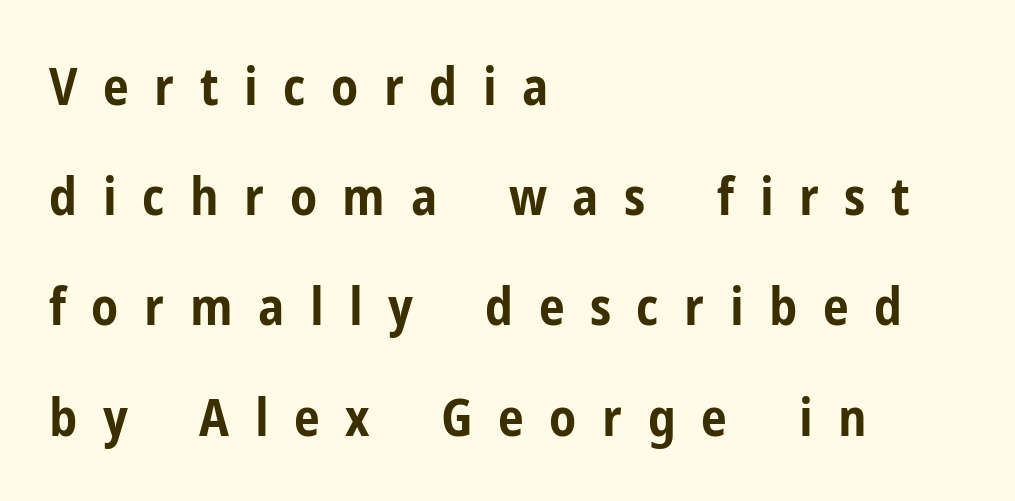
Q: Is the text bold? A: Yes.
Q: Is the text italic (slanted)? A: No, it is upright.
Q: Is the typeface a serif or a sans-serif typeface? A: Sans-serif.
Q: Is the text underlined? A: No.
Q: How is the paragraph aligned? A: Left-aligned.
Q: Is the spacing between letters normal or unusually wide? A: Unusually wide.
Q: Is the spacing between lines tight, normal or loose? A: Loose.
Q: Width (condensed, normal, or wide)? A: Condensed.
Q: Stroke contrast? A: Low.
Q: x-height? A: Medium.
Q: Monospaced? A: No.
